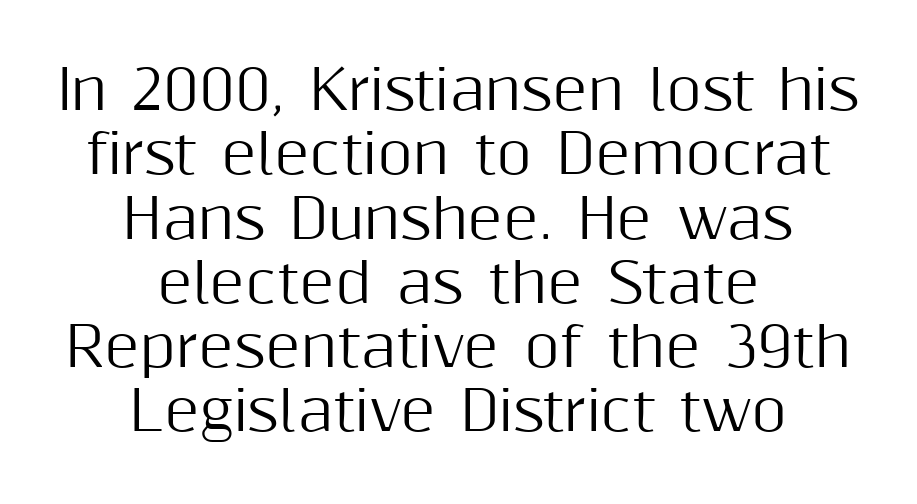
Q: Is the text italic (slanted)? A: No, it is upright.
Q: Is the typeface a serif or a sans-serif typeface? A: Sans-serif.
Q: Is the text underlined? A: No.
Q: How is the paragraph aligned? A: Centered.
Q: Is the spacing between letters normal or unusually wide? A: Normal.
Q: Width (condensed, normal, or wide)? A: Normal.
Q: Stroke contrast? A: Medium.
Q: x-height? A: Medium.
Q: Monospaced? A: No.
